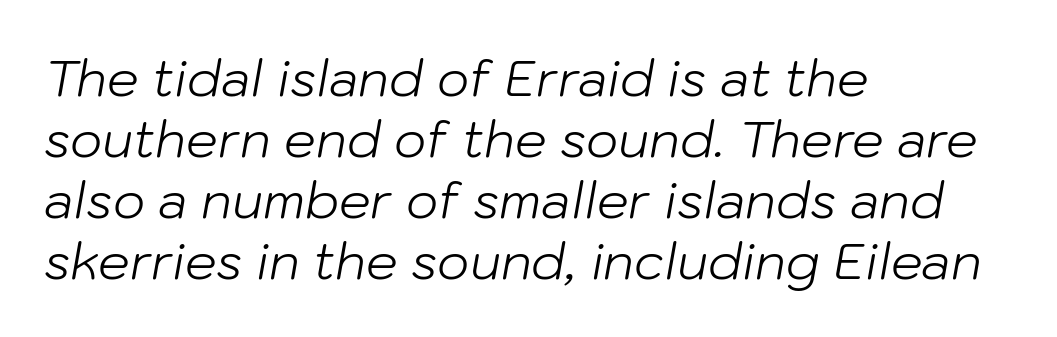
Any mark beneath the type? The region is blank. When letters slant like this, we call the style italic. The letterforms sit shoulder to shoulder at normal distance. Spacing verdict: proportional, widths tailored to each character. The letters look calm and open, with moderate or lighter stems. Which margin do the lines hug? The left one — the right edge is uneven.
